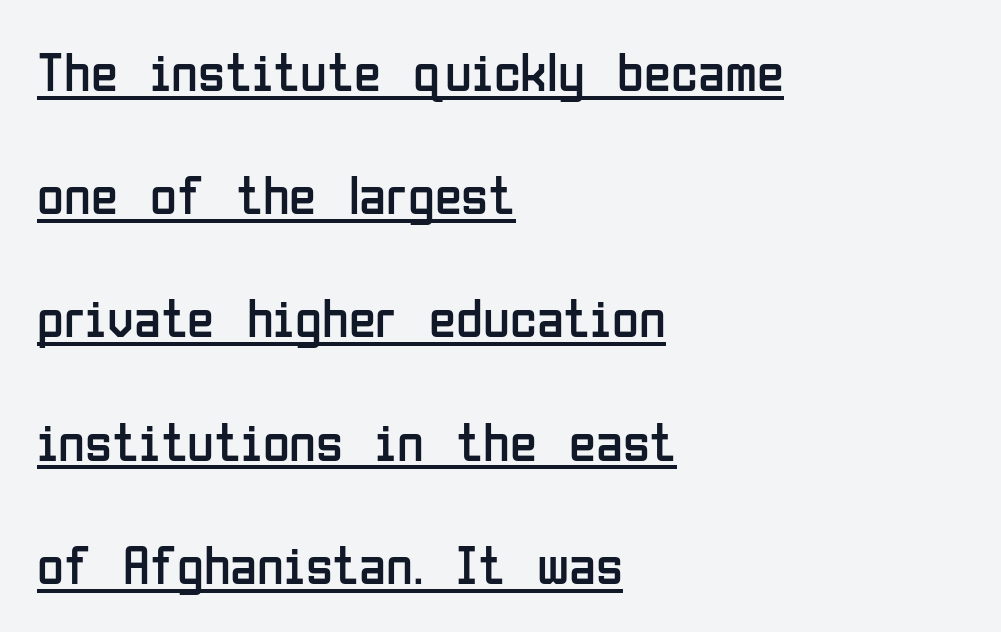
{"serif": "no", "italic": "no", "bold": "no", "weight": "regular", "width": "condensed", "stroke_contrast": "low", "x_height": "medium", "monospaced": "no", "underline": "yes", "align": "left", "line_spacing": "loose", "line_spacing_ratio": 2.24, "letter_spacing": "normal", "letter_spacing_em": 0.0, "glyph_px": 55}
